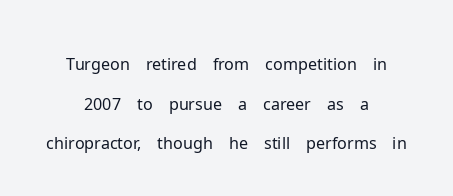
Posture: upright roman. The font family rendered here belongs to the sans-serif group. Centered paragraph, ragged on both sides. Counters stay open thanks to moderate or lighter strokes. Varying glyph widths throughout — classic text-font behaviour. The string is rendered with underlining switched off.
